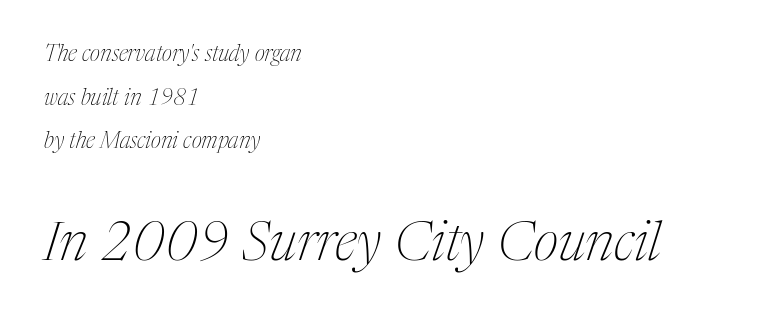
Size hierarchy here favors the trailing block over the leading one. Does extra space separate the letters? No, they use regular spacing. On a weight scale, this lands at 450 or below. Spacing verdict: proportional, widths tailored to each character. Notice the wide empty band between every row — that's loose leading. The lettering tilts uniformly, giving the passage an italic look.
